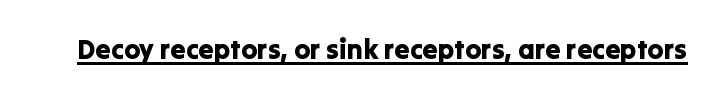
{"italic": "no", "underline": "yes", "letter_spacing": "normal", "letter_spacing_em": 0.0, "glyph_px": 27}
